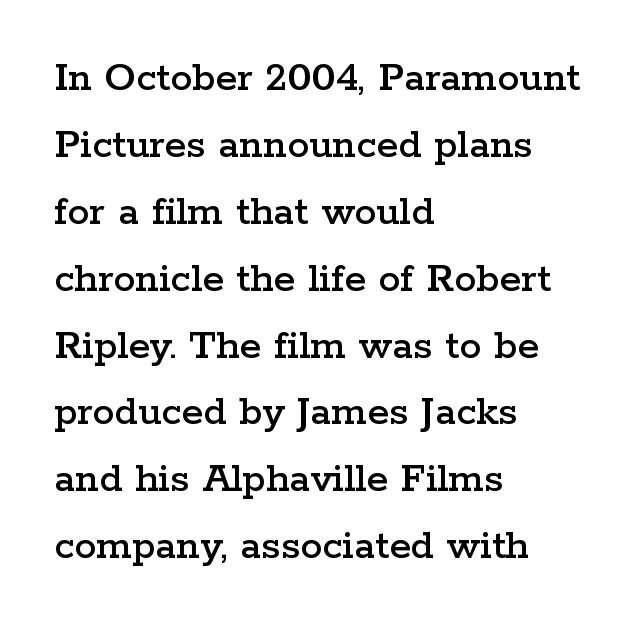
The image shows 44 px wide serif type, upright; set left-aligned, normal line spacing (1.52x), normal letter spacing, not underlined; low stroke contrast and a medium x-height.
